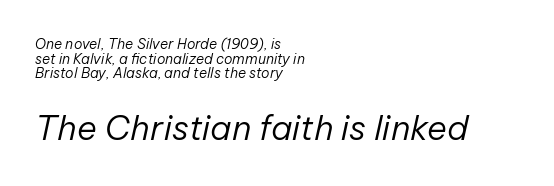
Q: Is the text bold? A: No.
Q: Is the text italic (slanted)? A: Yes, it leans right by about 12 degrees.
Q: Is the text underlined? A: No.
Q: How is the paragraph aligned? A: Left-aligned.
Q: Is the spacing between letters normal or unusually wide? A: Normal.
Q: Is the spacing between lines tight, normal or loose? A: Tight.
Q: Which block of text is set in a larger size, the first (top) or the second (bottom)? A: The second (bottom) one.
Q: Width (condensed, normal, or wide)? A: Normal.
Q: Stroke contrast? A: Low.
Q: x-height? A: Medium.
Q: Monospaced? A: No.
